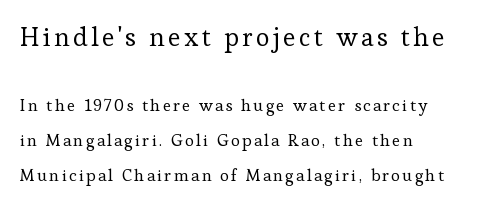
Does the lettering tilt? It doesn't — this is upright. Each stroke keeps to a modest, everyday thickness or less. The glyphs are unaccompanied by any horizontal stroke below them. A student would notice the top passage is typeset larger than what follows. The ragged edge is on the right, which tells us the setting is flush left.
